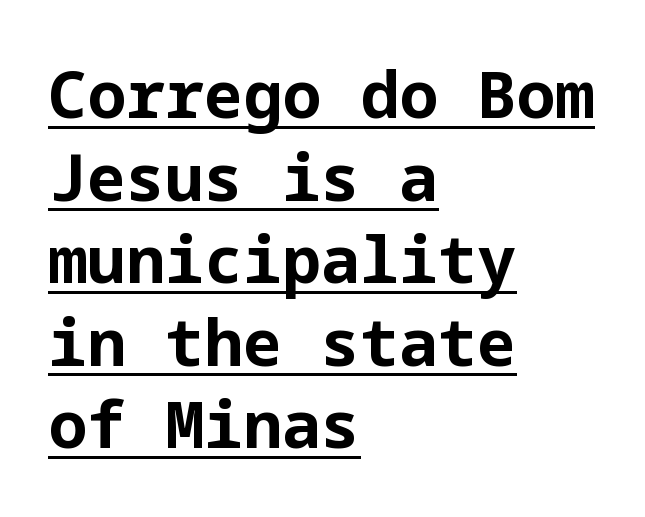
{"serif": "no", "italic": "no", "bold": "yes", "weight": "bold", "width": "normal", "stroke_contrast": "low", "x_height": "medium", "underline": "yes", "align": "left", "line_spacing": "normal", "line_spacing_ratio": 1.27, "letter_spacing": "normal", "letter_spacing_em": 0.0, "glyph_px": 65}
